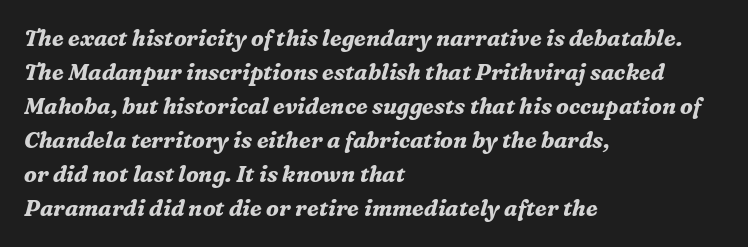
{"italic": "yes", "lean": "right", "slant_degrees": 16, "bold": "yes", "underline": "no", "align": "left", "line_spacing": "normal", "line_spacing_ratio": 1.55, "letter_spacing": "normal", "letter_spacing_em": 0.0, "glyph_px": 22}
